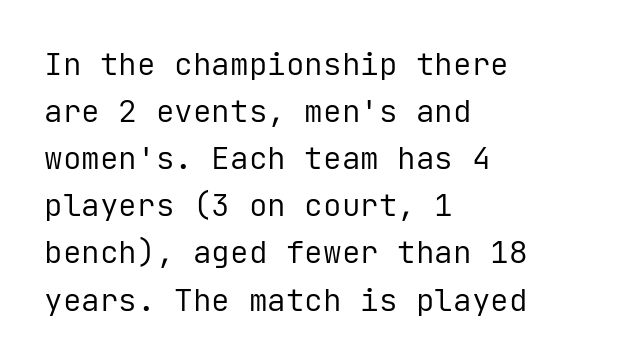
The image shows 31 px regular-weight sans-serif type, upright, monospaced; set left-aligned, normal line spacing (1.52x), normal letter spacing, not underlined; low stroke contrast and a medium x-height.
